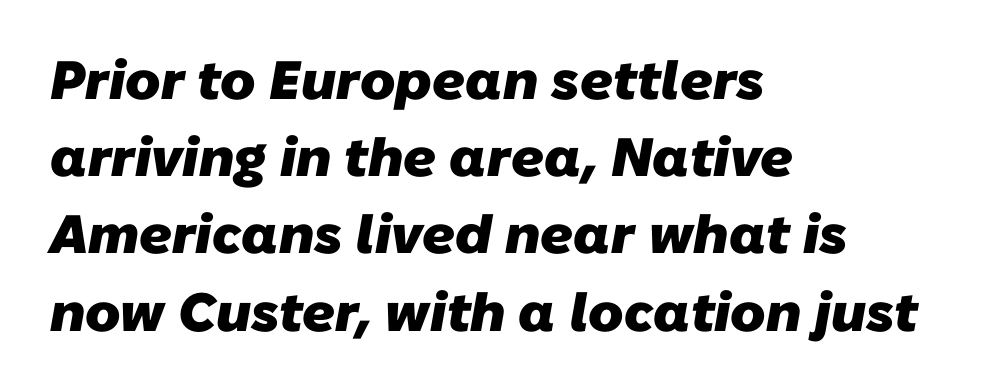
{"serif": "no", "bold": "yes", "weight": "heavy", "width": "normal", "stroke_contrast": "low", "x_height": "medium", "monospaced": "no", "underline": "no", "align": "left", "line_spacing": "normal", "line_spacing_ratio": 1.43, "letter_spacing": "normal", "letter_spacing_em": 0.0, "glyph_px": 54}
